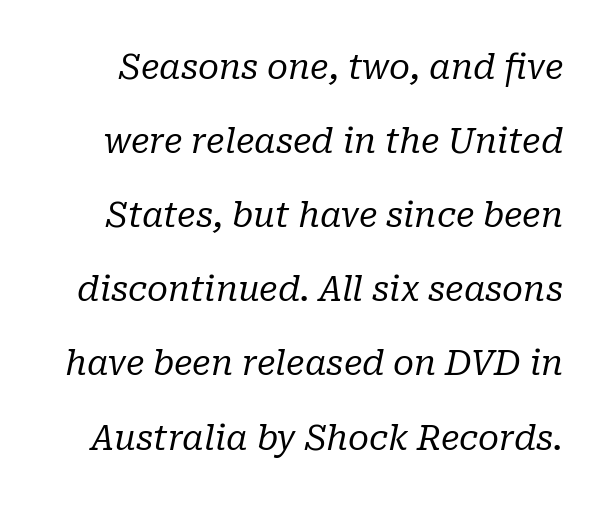
{"serif": "yes", "italic": "yes", "lean": "right", "slant_degrees": 10, "bold": "no", "weight": "regular", "width": "normal", "stroke_contrast": "low", "x_height": "medium", "monospaced": "no", "underline": "no", "line_spacing": "loose", "line_spacing_ratio": 2.18, "letter_spacing": "normal", "letter_spacing_em": 0.0, "glyph_px": 34}
